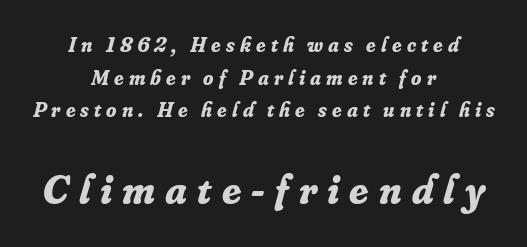
{"serif": "yes", "italic": "yes", "lean": "right", "slant_degrees": 16, "bold": "yes", "weight": "bold", "width": "normal", "stroke_contrast": "low", "x_height": "small", "monospaced": "no", "underline": "no", "align": "center", "line_spacing": "normal", "line_spacing_ratio": 1.55, "letter_spacing": "wide", "letter_spacing_em": 0.24, "larger_block": "second", "size_ratio": 2.0, "glyph_px": 42}
